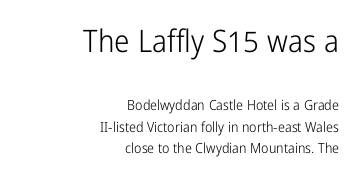
The image shows 31 px light, condensed sans-serif type, upright; set right-aligned, normal line spacing (1.53x), normal letter spacing, not underlined; the first (top) block is 2.21x larger; low stroke contrast and a medium x-height.
